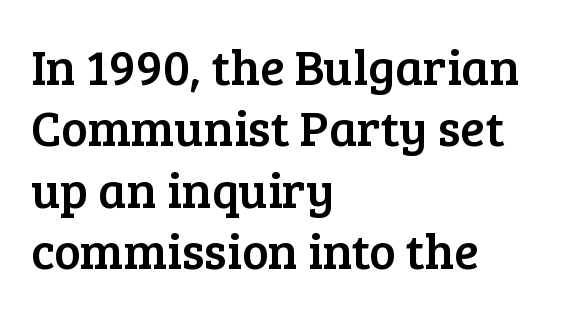
A serif font was chosen for this passage. Posture: straight, roman, zero tilt. Honestly, there is no underline to notice here at all. Visually the block forms a straight wall on the left and a jagged coastline on the right.
